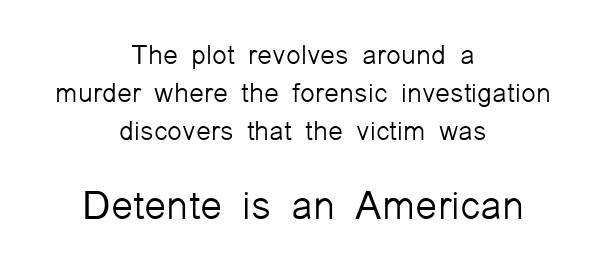
Proportional: the letters do not fall into vertical columns. Classification — sans serif. This is the regular roman posture of the typeface. Regular leading. Caption: face not bold, strokes unweighted. Character size in the trailing block exceeds that of the leading block.
